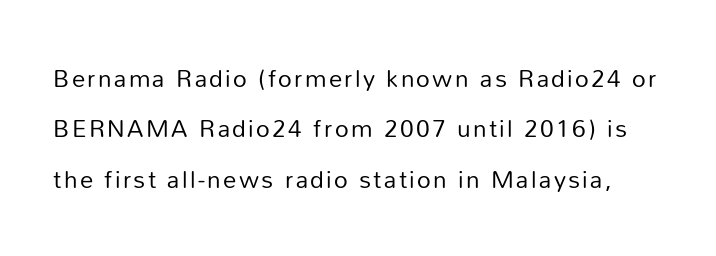
{"italic": "no", "bold": "no", "underline": "no", "line_spacing": "loose", "line_spacing_ratio": 2.1, "glyph_px": 24}
